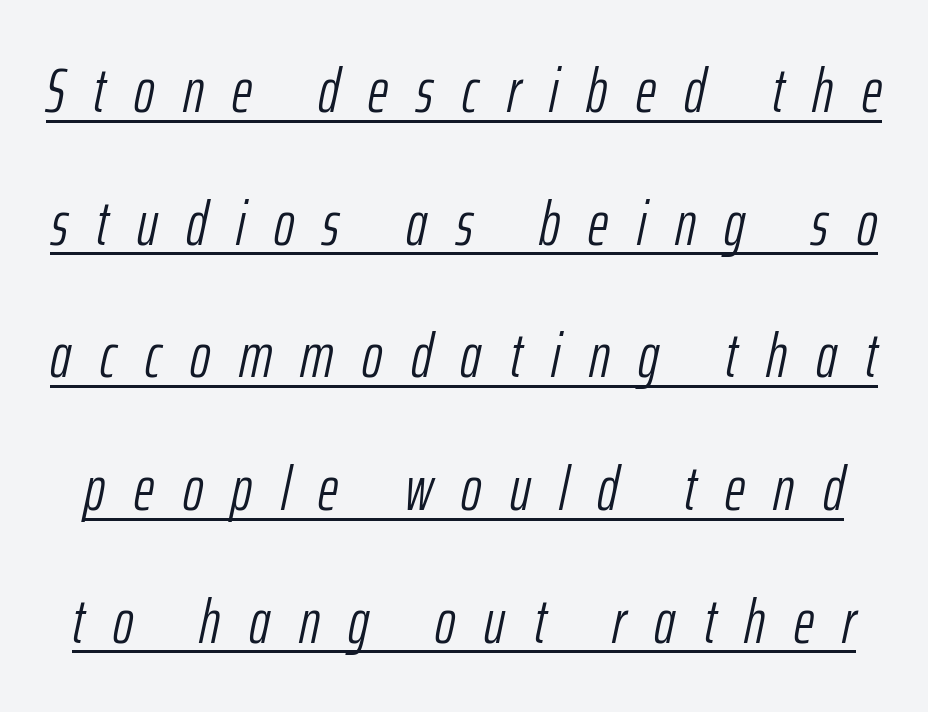
Q: Is the text bold? A: No.
Q: Is the text italic (slanted)? A: Yes, it leans right by about 12 degrees.
Q: Is the text underlined? A: Yes.
Q: Is the spacing between letters normal or unusually wide? A: Unusually wide.
Q: Is the spacing between lines tight, normal or loose? A: Loose.
Q: Width (condensed, normal, or wide)? A: Condensed.
Q: Stroke contrast? A: Low.
Q: x-height? A: Medium.
Q: Monospaced? A: No.
